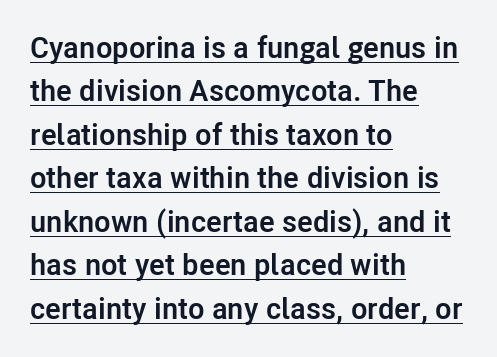
{"serif": "no", "italic": "no", "bold": "yes", "weight": "semibold", "width": "normal", "stroke_contrast": "low", "x_height": "medium", "monospaced": "no", "underline": "yes", "align": "left", "line_spacing": "normal", "line_spacing_ratio": 1.45, "letter_spacing": "normal", "letter_spacing_em": 0.0, "glyph_px": 30}
